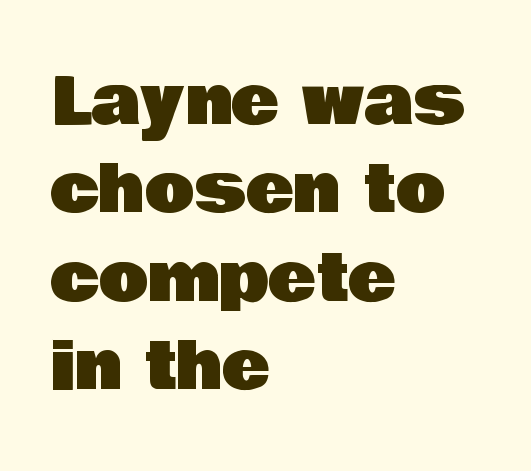
{"serif": "no", "italic": "no", "width": "normal", "stroke_contrast": "low", "x_height": "large", "monospaced": "no", "underline": "no", "align": "left", "line_spacing": "normal", "line_spacing_ratio": 1.36, "letter_spacing": "normal", "letter_spacing_em": 0.0, "glyph_px": 65}
